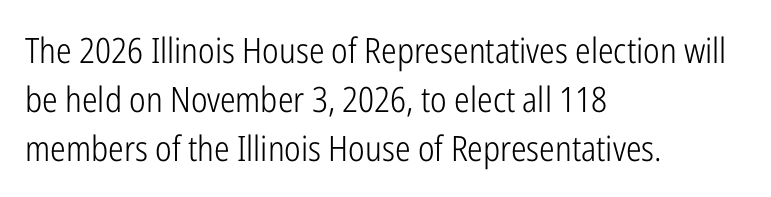
{"serif": "no", "italic": "no", "bold": "no", "weight": "light", "width": "condensed", "stroke_contrast": "low", "x_height": "medium", "monospaced": "no", "underline": "no", "align": "left", "line_spacing": "normal", "line_spacing_ratio": 1.4, "letter_spacing": "normal", "letter_spacing_em": 0.0, "glyph_px": 35}
